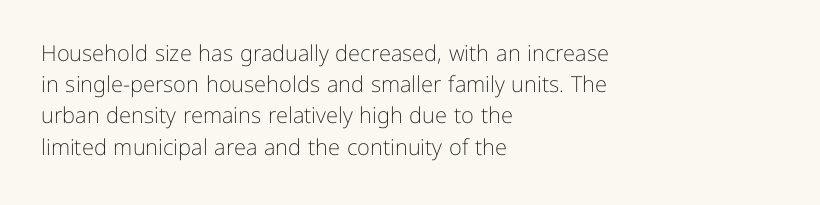
The image shows 22 px text type, upright; set left-aligned, normal line spacing (1.42x), normal letter spacing, not underlined.
